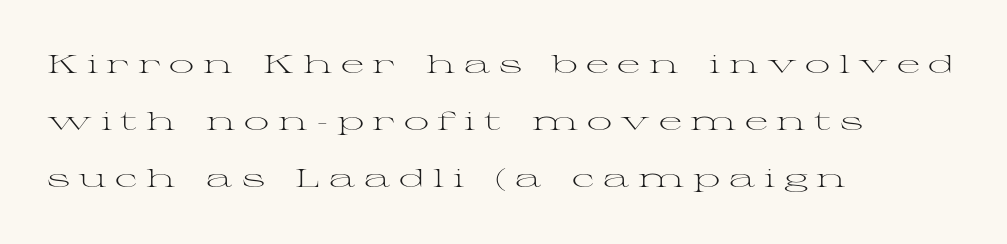
Weight: not bold — regular or lighter. The line-height multiplier appears high, well above default. The space directly below the letters is spotless. If you drew a ruler down the left edge, every line would touch it.
